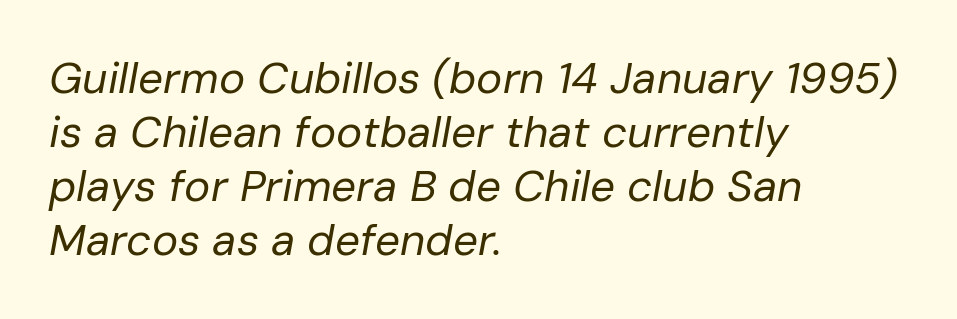
{"italic": "yes", "lean": "right", "slant_degrees": 10, "bold": "no", "weight": "regular", "width": "normal", "stroke_contrast": "low", "x_height": "medium", "monospaced": "no", "underline": "no", "align": "left", "line_spacing_ratio": 1.23, "letter_spacing": "normal", "letter_spacing_em": 0.0, "glyph_px": 44}
